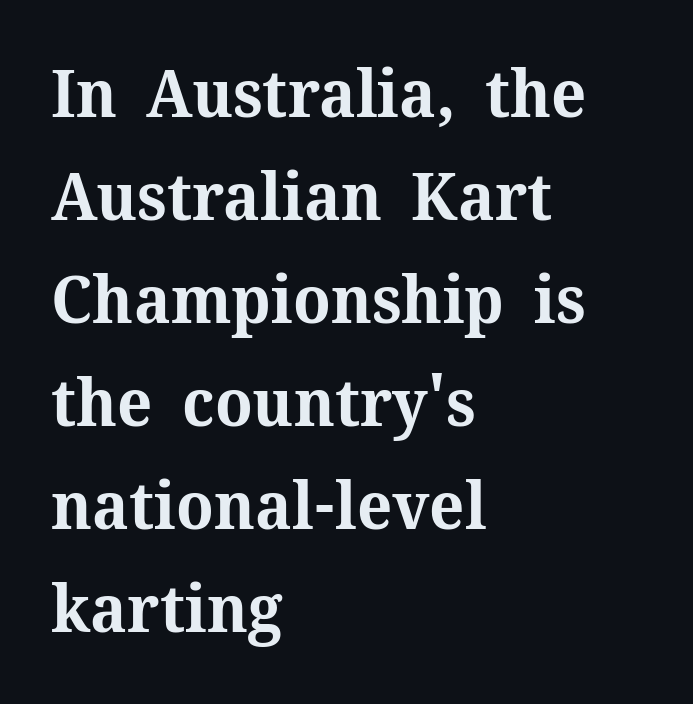
{"serif": "yes", "italic": "no", "bold": "yes", "weight": "bold", "width": "normal", "stroke_contrast": "medium", "x_height": "medium", "monospaced": "no", "underline": "no", "align": "left", "line_spacing": "normal", "line_spacing_ratio": 1.56, "letter_spacing": "normal", "letter_spacing_em": 0.0, "glyph_px": 66}
